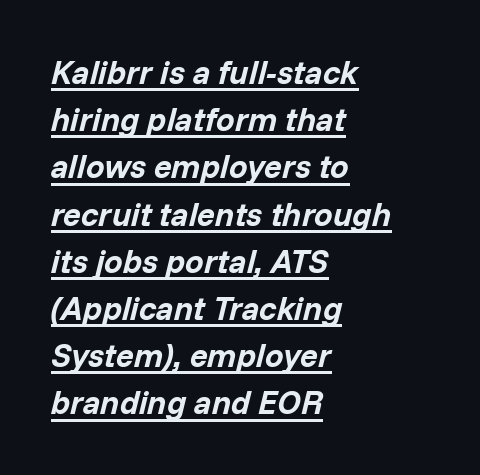
{"italic": "yes", "lean": "right", "slant_degrees": 14, "bold": "yes", "weight": "bold", "width": "normal", "stroke_contrast": "low", "x_height": "medium", "monospaced": "no", "underline": "yes", "align": "left", "line_spacing": "normal", "line_spacing_ratio": 1.43, "letter_spacing": "normal", "letter_spacing_em": 0.0, "glyph_px": 33}
